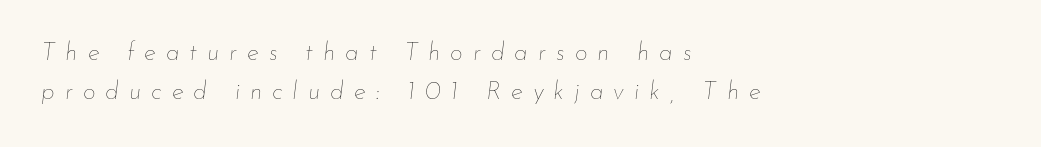
{"italic": "yes", "lean": "right", "slant_degrees": 7, "bold": "no", "underline": "no", "align": "left", "line_spacing": "normal", "line_spacing_ratio": 1.55, "letter_spacing": "wide", "letter_spacing_em": 0.4, "glyph_px": 25}
